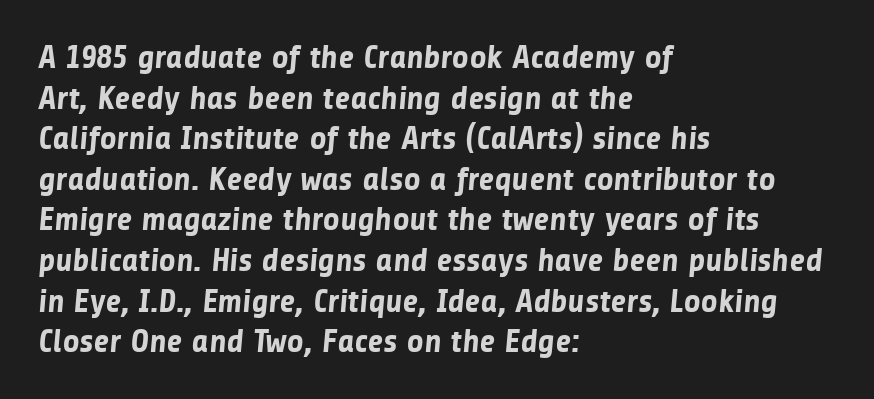
{"serif": "no", "bold": "yes", "weight": "bold", "width": "normal", "stroke_contrast": "low", "x_height": "medium", "monospaced": "no", "underline": "no", "align": "left", "line_spacing_ratio": 1.23, "letter_spacing": "normal", "letter_spacing_em": 0.0, "glyph_px": 33}
